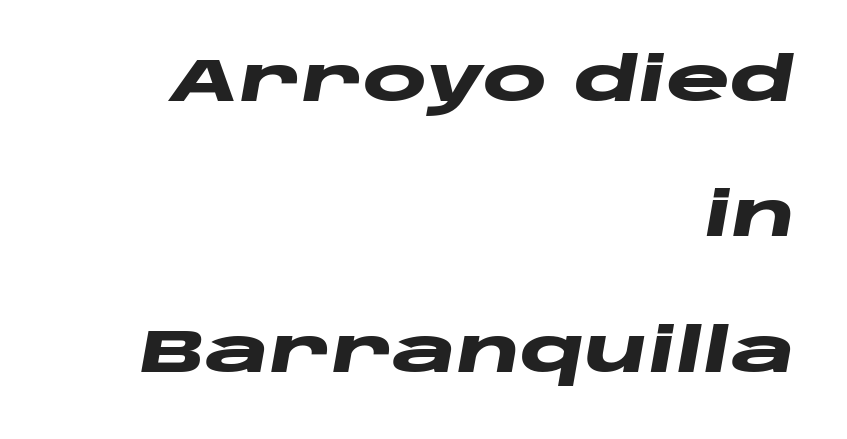
{"italic": "yes", "lean": "right", "slant_degrees": 10, "bold": "yes", "weight": "heavy", "width": "wide", "stroke_contrast": "low", "x_height": "large", "monospaced": "no", "underline": "no", "align": "right", "line_spacing": "loose", "line_spacing_ratio": 2.22, "letter_spacing": "normal", "letter_spacing_em": 0.0, "glyph_px": 61}
